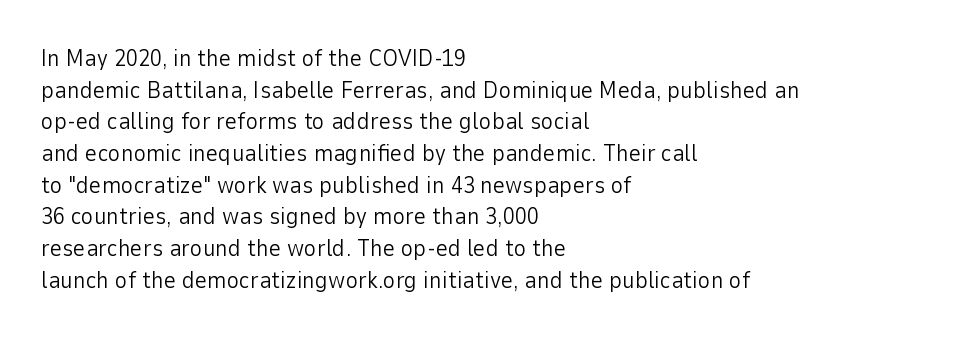
{"italic": "no", "bold": "no", "underline": "no", "align": "left", "line_spacing": "normal", "line_spacing_ratio": 1.32, "letter_spacing": "normal", "letter_spacing_em": 0.0, "glyph_px": 24}
